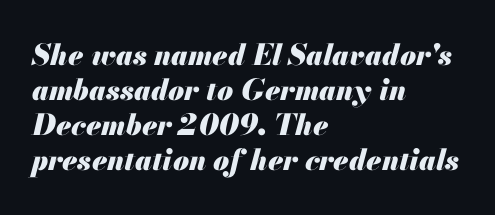
The image shows 29 px heavy type, italic (leaning right); set left-aligned, line spacing 1.21x, normal letter spacing, not underlined; medium stroke contrast and a small x-height.
